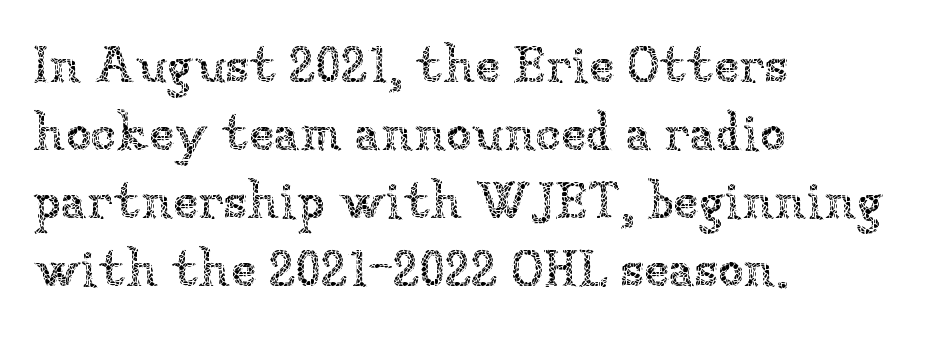
{"italic": "no", "bold": "no", "weight": "thin", "width": "normal", "stroke_contrast": "low", "x_height": "medium", "monospaced": "no", "underline": "no", "align": "left", "line_spacing": "normal", "line_spacing_ratio": 1.31, "letter_spacing": "normal", "letter_spacing_em": 0.0, "glyph_px": 52}
